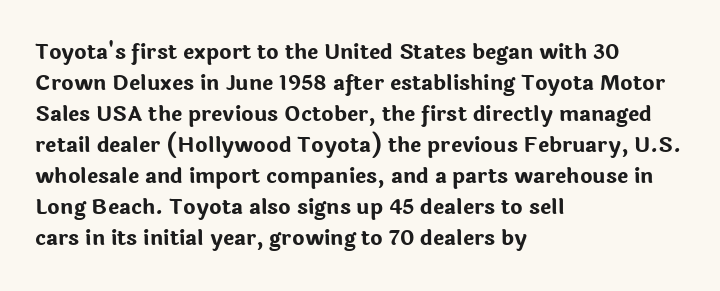
{"italic": "no", "bold": "yes", "underline": "no", "align": "left", "line_spacing": "normal", "line_spacing_ratio": 1.48, "letter_spacing": "normal", "letter_spacing_em": 0.0, "glyph_px": 21}
